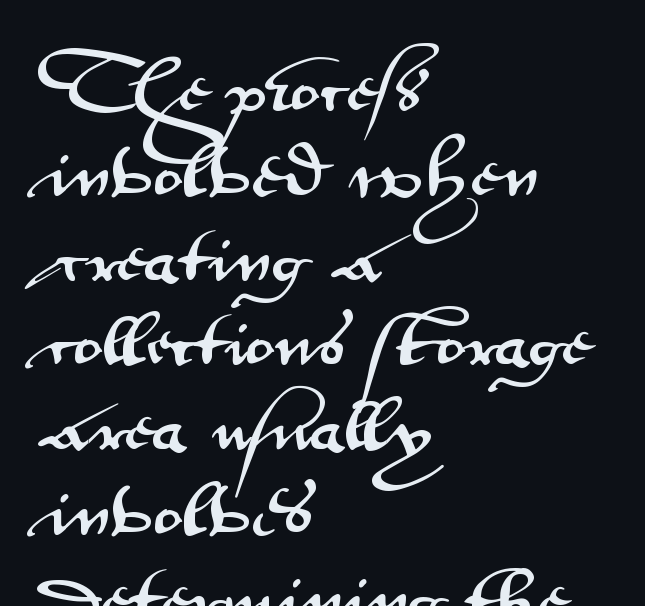
The image shows 61 px wide sans-serif type; set left-aligned, normal line spacing (1.39x), normal letter spacing, not underlined; medium stroke contrast and a small x-height.
